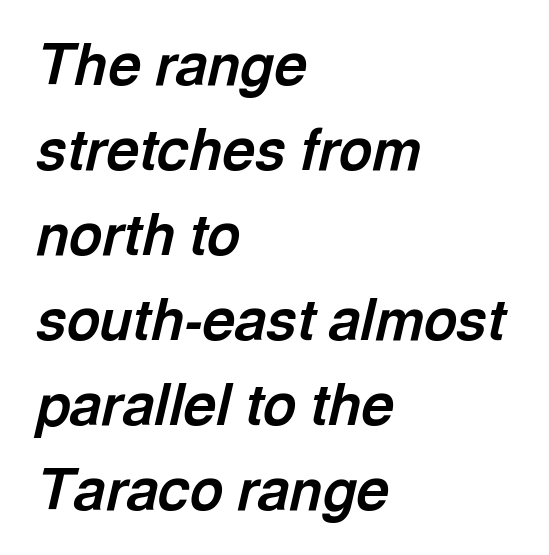
The type is set solid horizontally, with unmodified tracking. The space directly below the letters is spotless. The lines in this sample share a left origin and differ only in where they stop. Look at the stroke-to-counter ratio: heavy, a bold. Leading matches the norm, producing a regular column.
